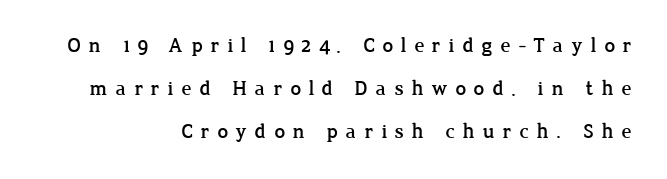
{"italic": "no", "underline": "no", "align": "right", "line_spacing": "loose", "line_spacing_ratio": 2.05, "letter_spacing": "wide", "letter_spacing_em": 0.37, "glyph_px": 21}
